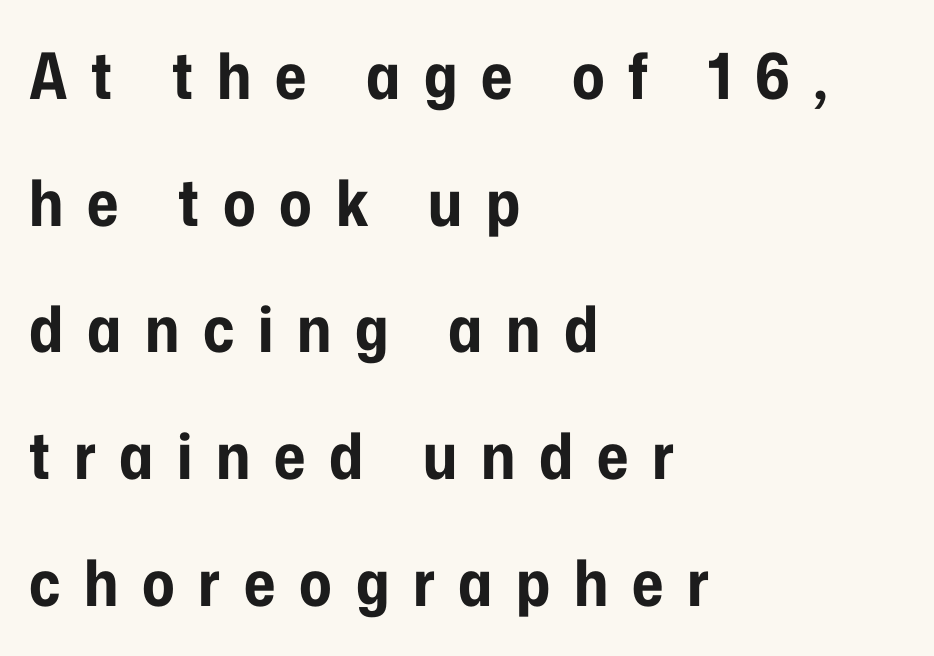
Display-style spreading of the glyphs; the letterfit is very open. These lines carry a lot of weight — the face is fully bold. The paragraph has a hard left edge and a soft right edge. When letters stand straight like this, we call the style roman or upright.
